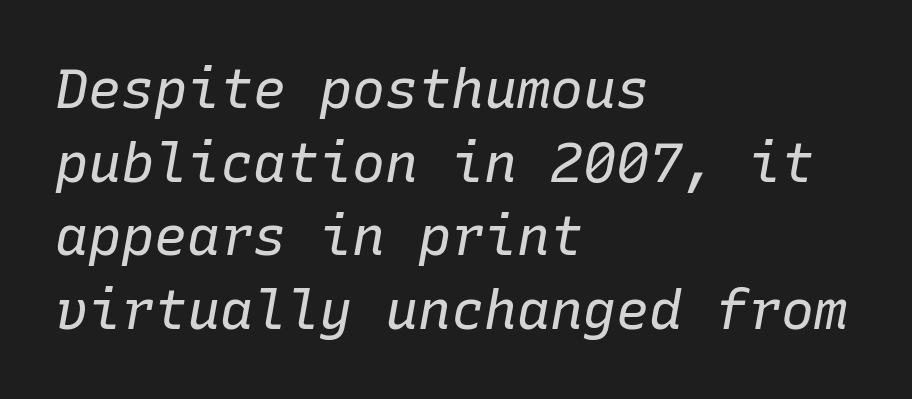
The image shows 55 px regular-weight type, italic (leaning right), monospaced; set left-aligned, normal line spacing (1.34x), normal letter spacing, not underlined; low stroke contrast and a medium x-height.
